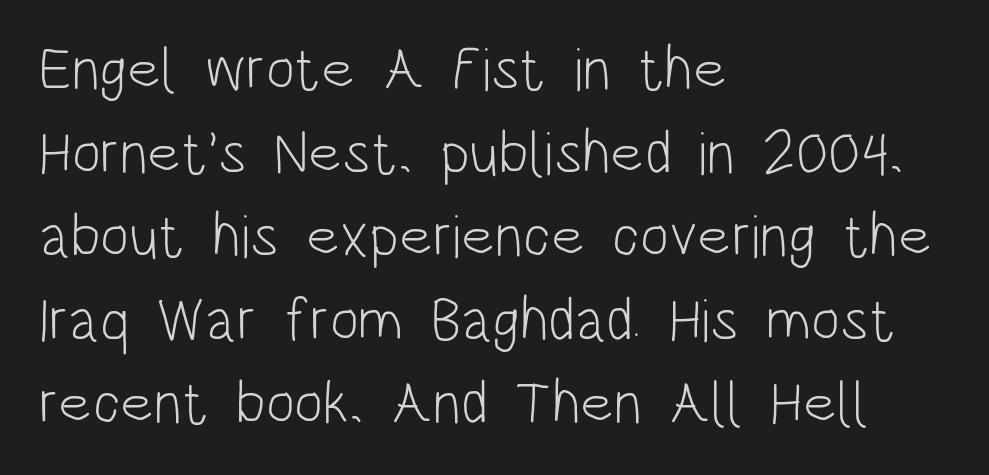
The image shows 61 px light, condensed sans-serif type, upright; set left-aligned, normal line spacing (1.37x), normal letter spacing, not underlined; low stroke contrast and a large x-height.
